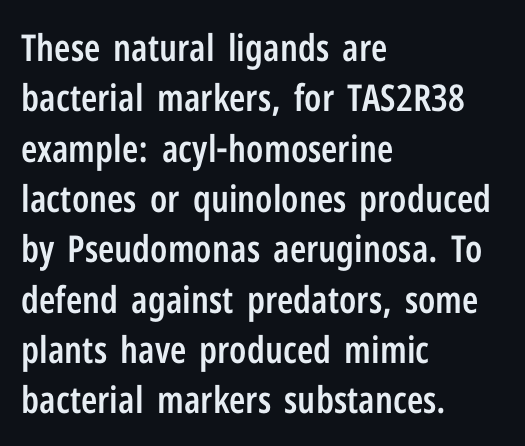
{"serif": "no", "italic": "no", "bold": "semi", "weight": "semibold", "width": "condensed", "stroke_contrast": "low", "x_height": "medium", "monospaced": "no", "underline": "no", "align": "left", "line_spacing": "normal", "line_spacing_ratio": 1.36, "letter_spacing": "normal", "letter_spacing_em": 0.0, "glyph_px": 37}
